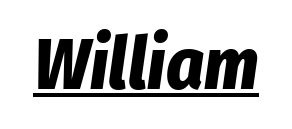
{"italic": "yes", "lean": "right", "slant_degrees": 8, "bold": "yes", "weight": "bold", "width": "condensed", "stroke_contrast": "low", "x_height": "medium", "monospaced": "no", "underline": "yes", "letter_spacing": "normal", "letter_spacing_em": 0.0, "glyph_px": 73}
